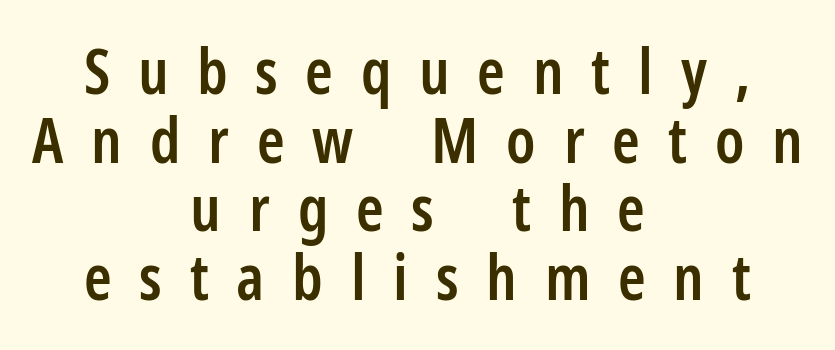
Q: Is the text bold? A: Semi-bold.
Q: Is the text italic (slanted)? A: No, it is upright.
Q: Is the typeface a serif or a sans-serif typeface? A: Sans-serif.
Q: Is the text underlined? A: No.
Q: How is the paragraph aligned? A: Centered.
Q: Is the spacing between letters normal or unusually wide? A: Unusually wide.
Q: Is the spacing between lines tight, normal or loose? A: Tight.
Q: Width (condensed, normal, or wide)? A: Condensed.
Q: Stroke contrast? A: Low.
Q: x-height? A: Medium.
Q: Monospaced? A: No.
